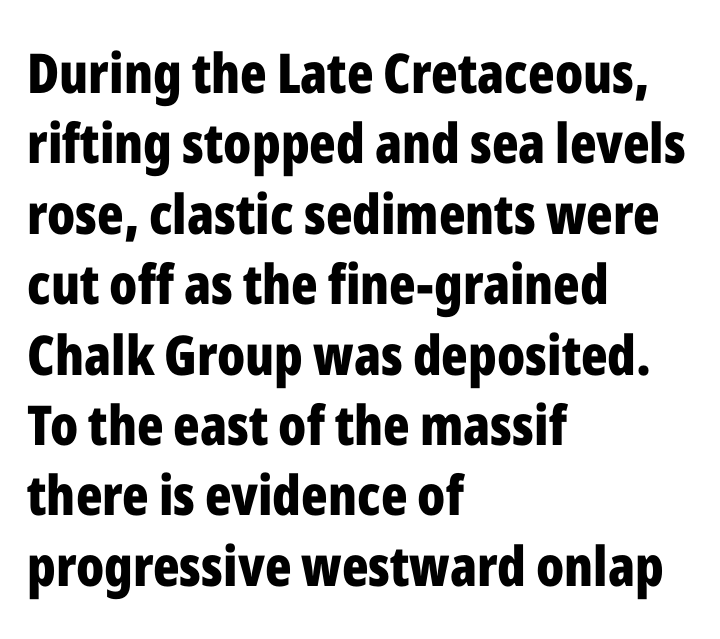
The image shows 55 px bold, condensed sans-serif type, upright; set left-aligned, normal line spacing (1.28x), normal letter spacing, not underlined; low stroke contrast and a medium x-height.
